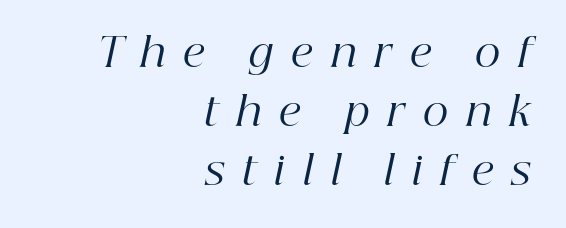
What stands out about the letter spacing? Its width — letters are far apart. Does the lettering tilt? It does — this is italic. A typesetter would label this face a serif. One glance says typical: line gaps are just what's usual. No heavy texture on the line: the type isn't bold. You could not count columns in this text — the font is proportionally spaced.
